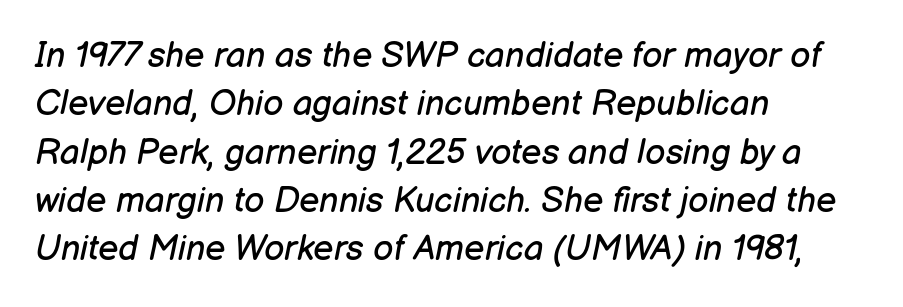
Q: Is the text bold? A: No.
Q: Is the text italic (slanted)? A: Yes, it leans right by about 12 degrees.
Q: Is the text underlined? A: No.
Q: How is the paragraph aligned? A: Left-aligned.
Q: Is the spacing between letters normal or unusually wide? A: Normal.
Q: Is the spacing between lines tight, normal or loose? A: Normal.
Q: Width (condensed, normal, or wide)? A: Normal.
Q: Stroke contrast? A: Low.
Q: x-height? A: Medium.
Q: Monospaced? A: No.
